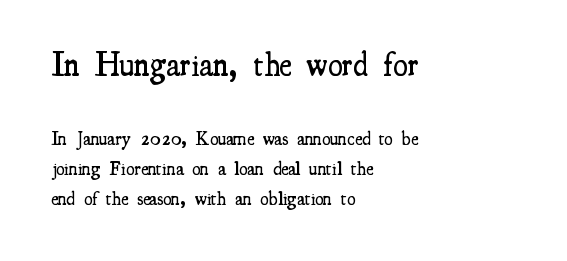
{"serif": "yes", "italic": "no", "bold": "semi", "weight": "semibold", "width": "condensed", "stroke_contrast": "medium", "x_height": "small", "monospaced": "no", "underline": "no", "align": "left", "line_spacing": "normal", "line_spacing_ratio": 1.58, "letter_spacing": "normal", "letter_spacing_em": 0.0, "larger_block": "first", "size_ratio": 1.74, "glyph_px": 33}
